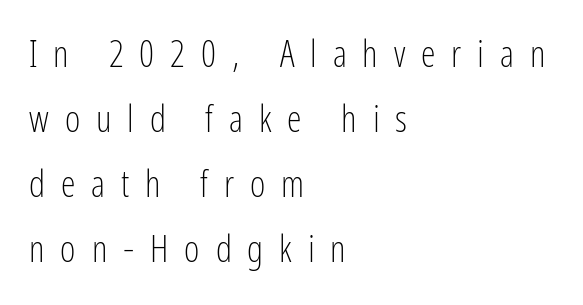
{"serif": "no", "italic": "no", "bold": "no", "weight": "light", "width": "condensed", "stroke_contrast": "low", "x_height": "medium", "monospaced": "no", "underline": "no", "align": "left", "line_spacing_ratio": 1.76, "letter_spacing": "wide", "letter_spacing_em": 0.43, "glyph_px": 37}
